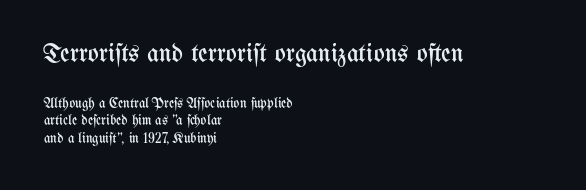
{"italic": "no", "bold": "no", "underline": "no", "align": "left", "line_spacing": "normal", "line_spacing_ratio": 1.26, "letter_spacing": "normal", "letter_spacing_em": 0.0, "larger_block": "first", "size_ratio": 1.86, "glyph_px": 26}
